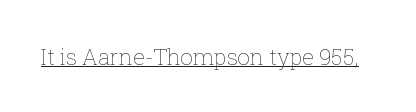
Does a line run under the words? Yes, clearly. Each word holds together tightly as a unit, with standard inter-letter gaps. When letters stand straight like this, we call the style roman or upright. Compared with a typical body face, this is equally light or lighter still.
